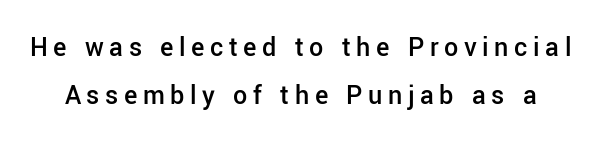
The image shows 28 px semibold sans-serif type, upright; set line spacing 1.73x, unusually wide letter spacing (+0.2 em), not underlined; low stroke contrast and a medium x-height.
